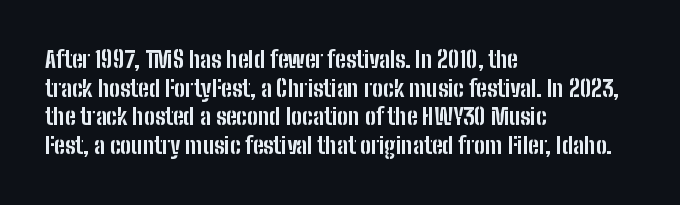
{"italic": "no", "bold": "yes", "underline": "no", "align": "left", "line_spacing": "normal", "line_spacing_ratio": 1.25, "letter_spacing": "normal", "letter_spacing_em": 0.0, "glyph_px": 23}
